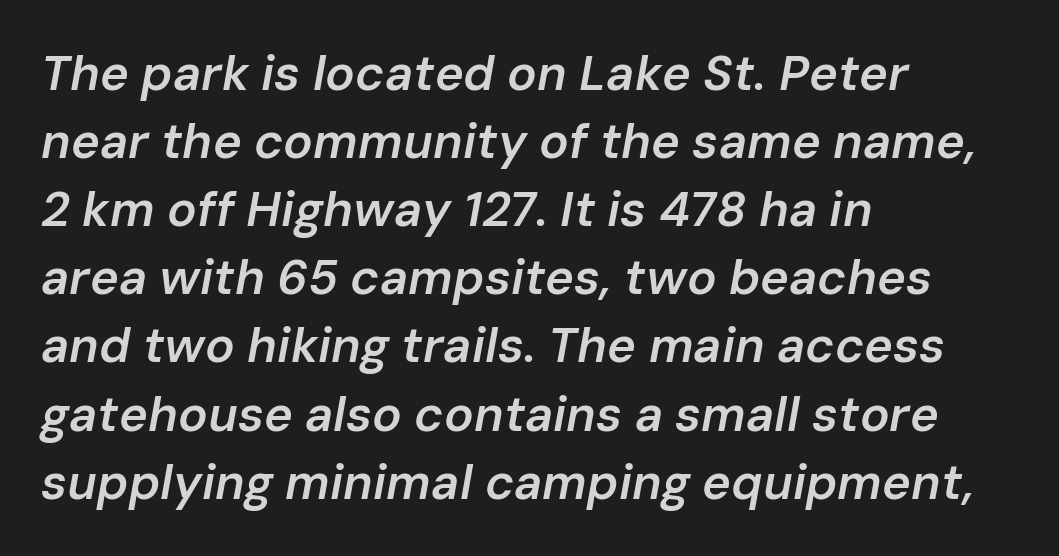
The image shows 49 px semibold type, italic (leaning right); set left-aligned, normal line spacing (1.39x), normal letter spacing, not underlined; low stroke contrast and a medium x-height.
